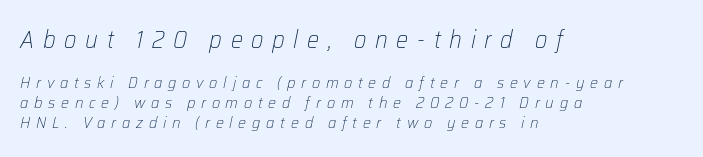
{"italic": "yes", "lean": "right", "slant_degrees": 12, "bold": "no", "underline": "no", "align": "left", "line_spacing": "normal", "line_spacing_ratio": 1.25, "letter_spacing": "wide", "letter_spacing_em": 0.36, "larger_block": "first", "size_ratio": 1.5, "glyph_px": 24}
